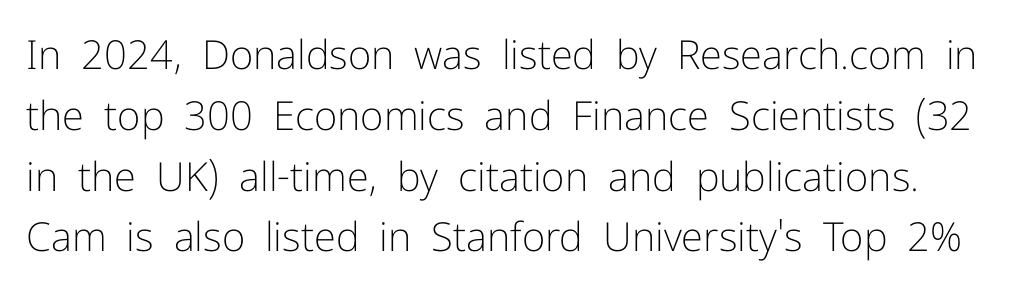
{"serif": "no", "italic": "no", "bold": "no", "weight": "light", "width": "normal", "stroke_contrast": "low", "x_height": "medium", "monospaced": "no", "underline": "no", "line_spacing": "normal", "line_spacing_ratio": 1.52, "letter_spacing": "normal", "letter_spacing_em": 0.0, "glyph_px": 40}
